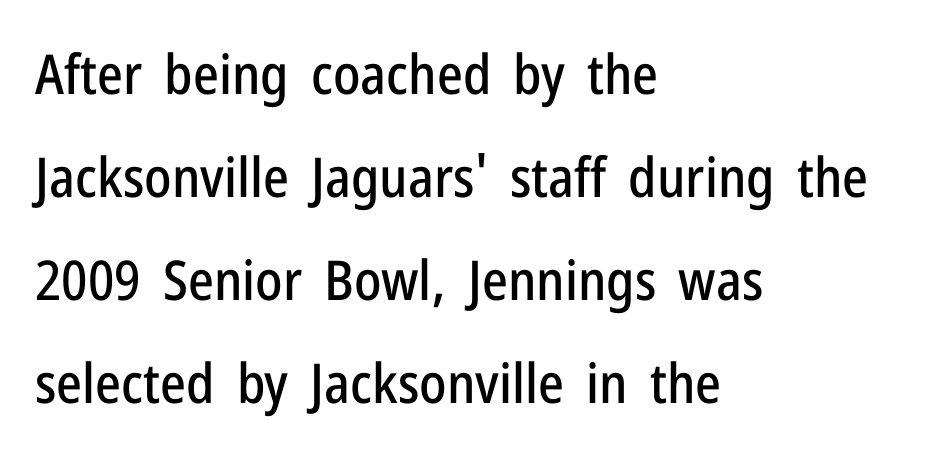
{"serif": "no", "italic": "no", "width": "condensed", "stroke_contrast": "low", "x_height": "medium", "monospaced": "no", "underline": "no", "align": "left", "line_spacing_ratio": 1.87, "letter_spacing": "normal", "letter_spacing_em": 0.0, "glyph_px": 55}
